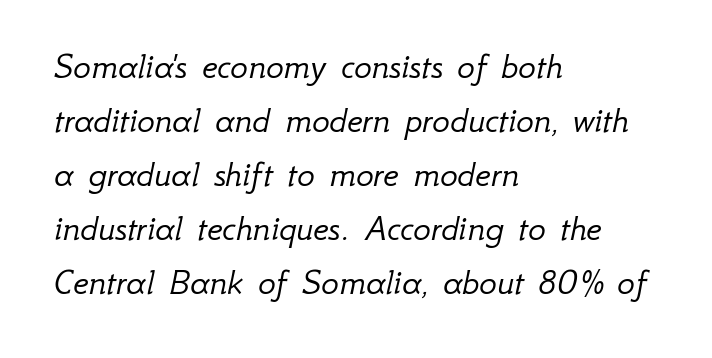
Horizontal alignment here is leftward, the default for most running prose. The specimen omits any rule beneath the text block's lines. Baseline-to-baseline distance is the conventional proportion of letter height. The font is comparable to plain body text, perhaps lighter. Spacing between characters is what you'd get straight out of the box. Characters are canted at an angle relative to the baseline's perpendicular.
